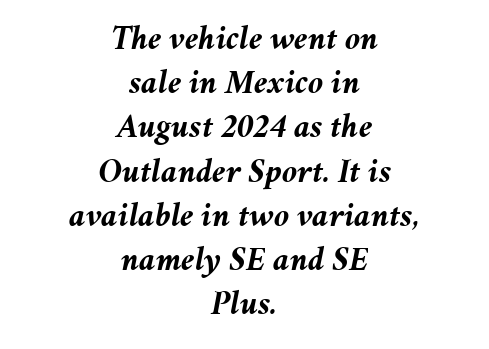
The image shows 34 px semibold type, italic (leaning right); set centered, normal line spacing (1.3x), normal letter spacing, not underlined; medium stroke contrast and a medium x-height.
